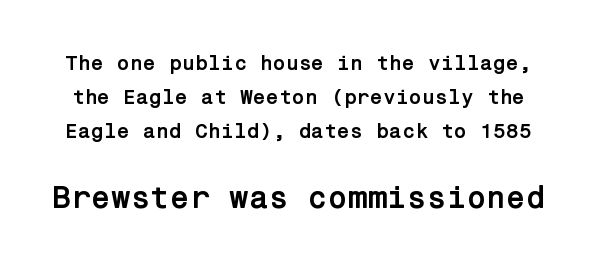
Q: Is the text bold? A: Yes.
Q: Is the text italic (slanted)? A: No, it is upright.
Q: Is the typeface a serif or a sans-serif typeface? A: Sans-serif.
Q: Is the text underlined? A: No.
Q: Is the spacing between letters normal or unusually wide? A: Normal.
Q: Is the spacing between lines tight, normal or loose? A: Normal.
Q: Which block of text is set in a larger size, the first (top) or the second (bottom)? A: The second (bottom) one.
Q: Width (condensed, normal, or wide)? A: Normal.
Q: Stroke contrast? A: Low.
Q: x-height? A: Medium.
